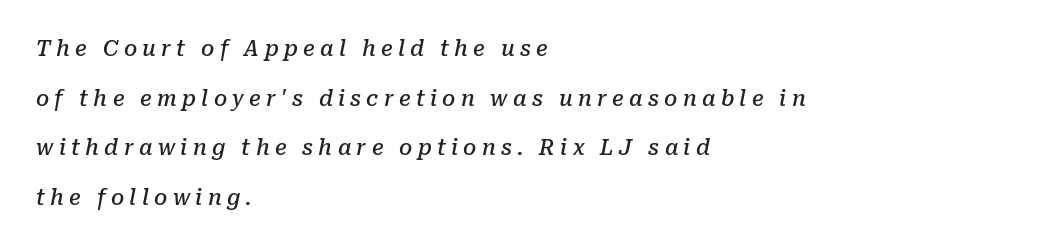
The image shows 21 px text type, italic (leaning right); set left-aligned, loose line spacing (2.36x), unusually wide letter spacing (+0.25 em), not underlined.
